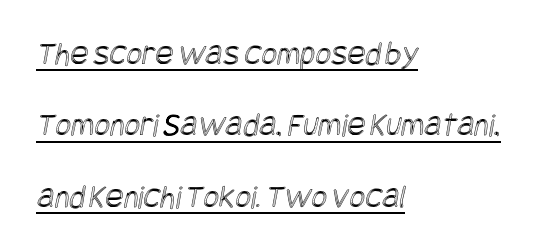
Q: Is the text underlined? A: Yes.
Q: How is the paragraph aligned? A: Left-aligned.
Q: Is the spacing between letters normal or unusually wide? A: Normal.
Q: Is the spacing between lines tight, normal or loose? A: Loose.
Q: Width (condensed, normal, or wide)? A: Condensed.
Q: x-height? A: Large.
